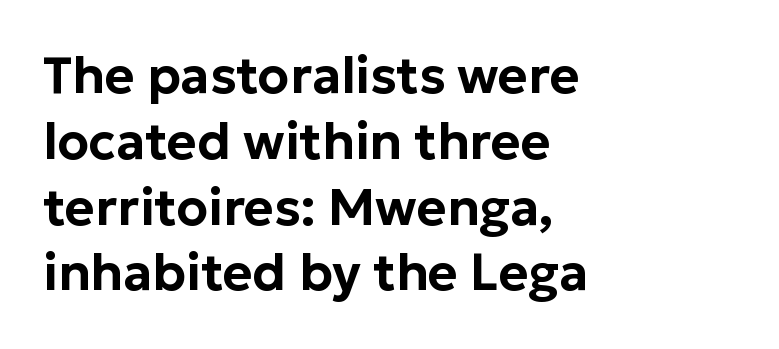
Q: Is the text italic (slanted)? A: No, it is upright.
Q: Is the typeface a serif or a sans-serif typeface? A: Sans-serif.
Q: Is the text underlined? A: No.
Q: How is the paragraph aligned? A: Left-aligned.
Q: Is the spacing between letters normal or unusually wide? A: Normal.
Q: Is the spacing between lines tight, normal or loose? A: Normal.
Q: Width (condensed, normal, or wide)? A: Normal.
Q: Stroke contrast? A: Low.
Q: x-height? A: Medium.
Q: Monospaced? A: No.
